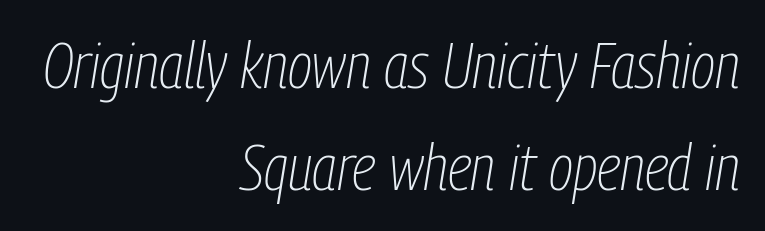
This sample has the flowing, uneven cadence of proportional lettering. There is no visible air inserted between adjacent glyphs. Each row of text sits above clean, open space. Heft: none added — not bold. The axis of the letterforms is tilted away from vertical.
